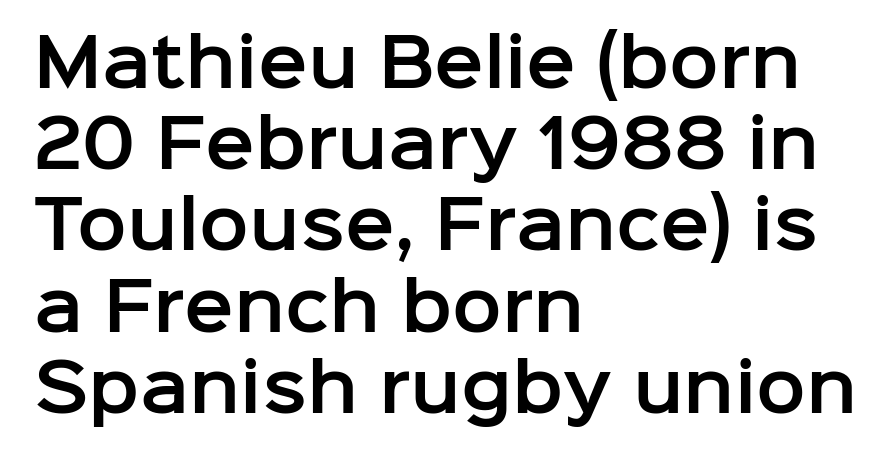
{"serif": "no", "italic": "no", "width": "normal", "stroke_contrast": "low", "x_height": "medium", "monospaced": "no", "underline": "no", "align": "left", "line_spacing_ratio": 1.23, "letter_spacing": "normal", "letter_spacing_em": 0.0, "glyph_px": 66}
